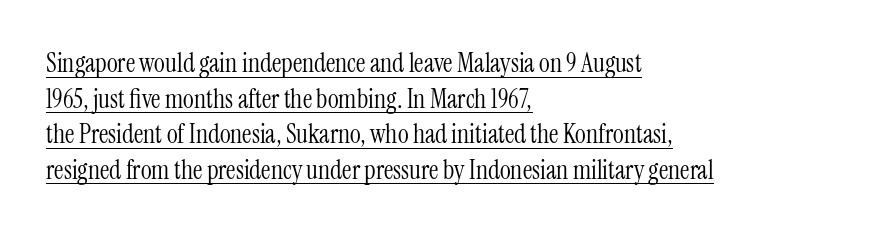
The type is set solid horizontally, with unmodified tracking. The line-height multiplier appears to be the usual default. Stroke thickness stays within the range of a standard reading face or lighter. The paragraph has a hard left edge and a soft right edge.
